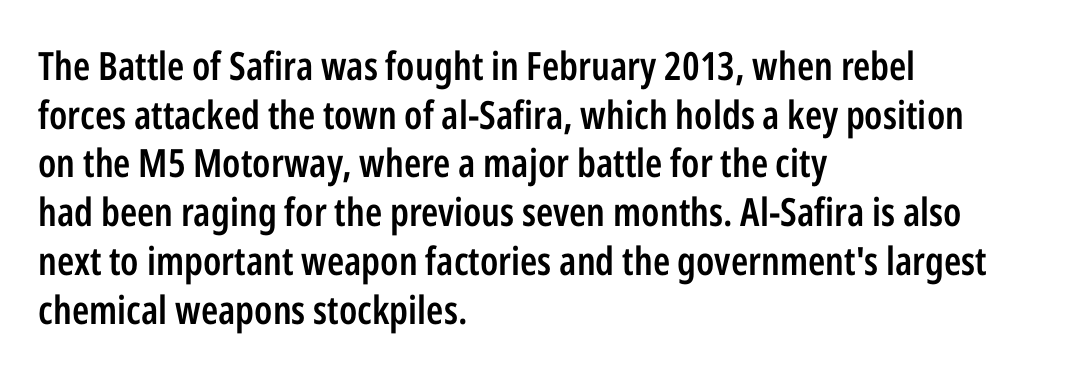
{"serif": "no", "italic": "no", "bold": "semi", "weight": "semibold", "width": "condensed", "stroke_contrast": "low", "x_height": "medium", "monospaced": "no", "underline": "no", "align": "left", "line_spacing": "normal", "line_spacing_ratio": 1.25, "letter_spacing": "normal", "letter_spacing_em": 0.0, "glyph_px": 39}
